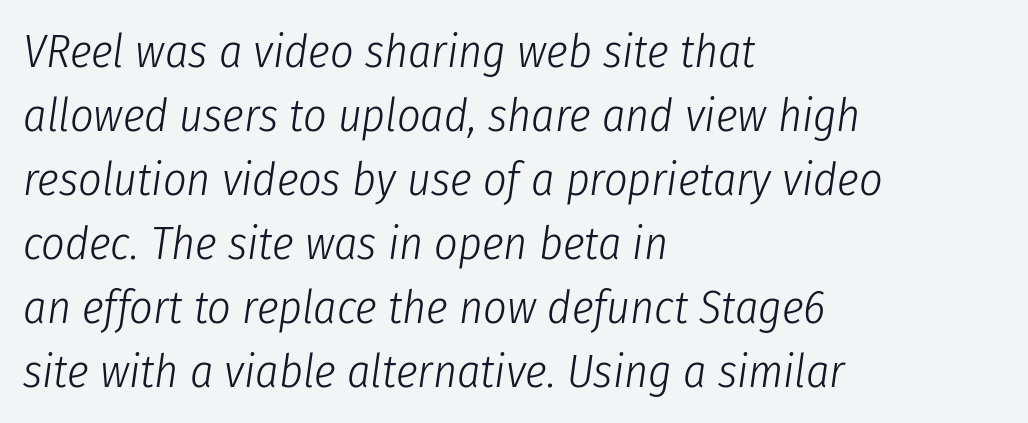
The image shows 46 px light, condensed type, italic (leaning right); set left-aligned, normal line spacing (1.39x), normal letter spacing, not underlined; low stroke contrast and a medium x-height.
